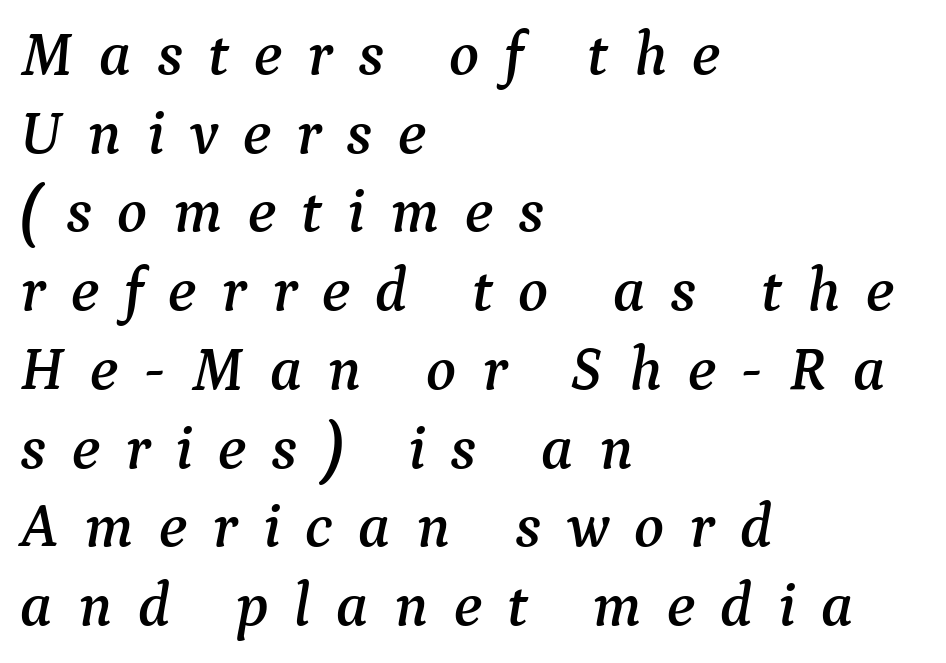
Q: Is the text italic (slanted)? A: Yes, it leans right by about 9 degrees.
Q: Is the typeface a serif or a sans-serif typeface? A: Serif.
Q: Is the text underlined? A: No.
Q: How is the paragraph aligned? A: Left-aligned.
Q: Is the spacing between letters normal or unusually wide? A: Unusually wide.
Q: Is the spacing between lines tight, normal or loose? A: Normal.
Q: Width (condensed, normal, or wide)? A: Normal.
Q: Stroke contrast? A: Medium.
Q: x-height? A: Medium.
Q: Monospaced? A: No.
